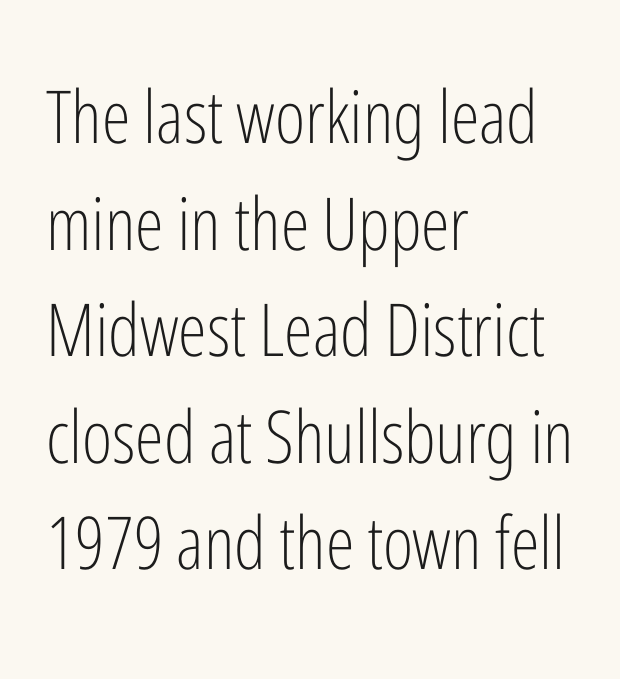
{"serif": "no", "italic": "no", "bold": "no", "weight": "light", "width": "condensed", "stroke_contrast": "low", "x_height": "medium", "monospaced": "no", "underline": "no", "align": "left", "line_spacing": "normal", "line_spacing_ratio": 1.46, "letter_spacing": "normal", "letter_spacing_em": 0.0, "glyph_px": 73}
